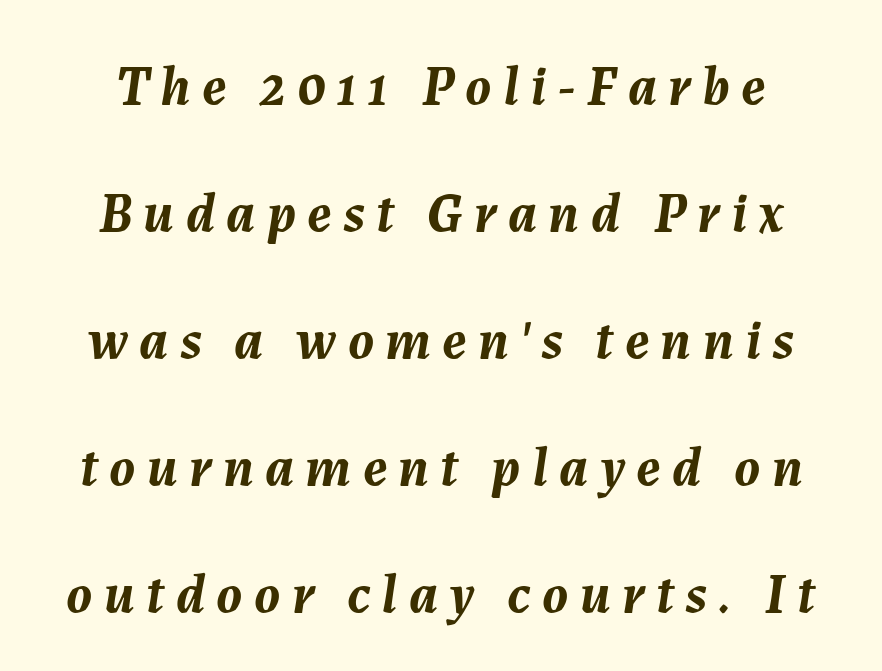
The image shows 56 px semibold type, italic (leaning right); set loose line spacing (2.27x), unusually wide letter spacing (+0.2 em), not underlined; medium stroke contrast and a medium x-height.
